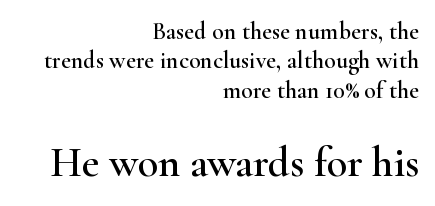
The image shows 42 px wide serif type, upright; set right-aligned, line spacing 1.22x, normal letter spacing, not underlined; the second (bottom) block is 1.75x larger; high stroke contrast and a small x-height.
